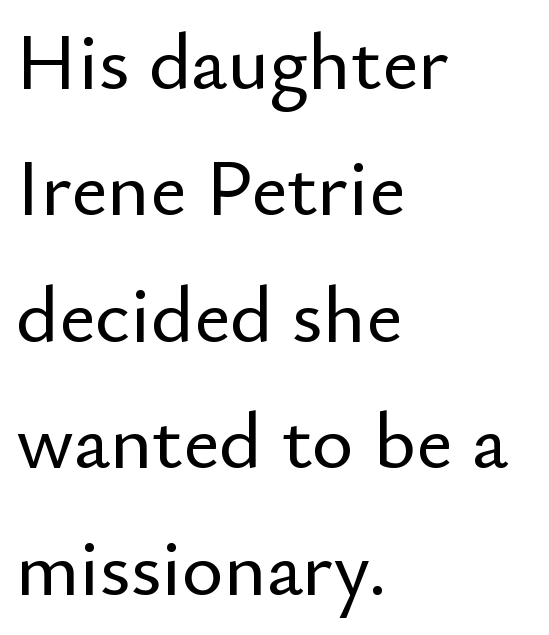
This sample has the flowing, uneven cadence of proportional lettering. The type sits square on the baseline with zero lean. Line beginnings align vertically; line endings do not. This sample uses plain, unmodified letter spacing.
